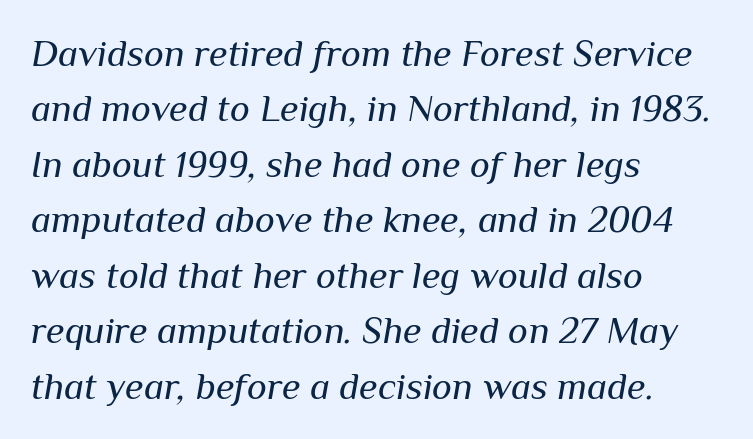
The image shows 38 px regular-weight type, italic (leaning right); set left-aligned, normal line spacing (1.46x), normal letter spacing, not underlined; medium stroke contrast and a medium x-height.
